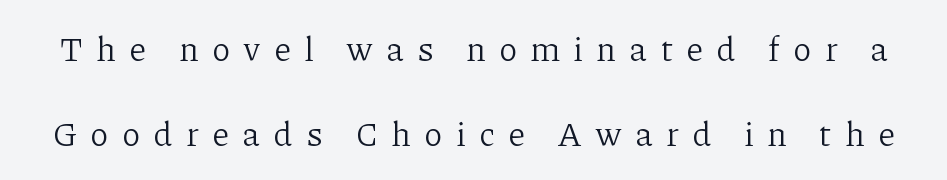
{"serif": "yes", "italic": "no", "bold": "no", "weight": "light", "width": "normal", "stroke_contrast": "low", "x_height": "medium", "monospaced": "no", "underline": "no", "line_spacing": "loose", "line_spacing_ratio": 2.49, "letter_spacing": "wide", "letter_spacing_em": 0.39, "glyph_px": 34}
